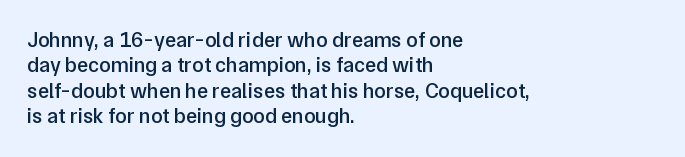
The image shows 21 px text type, upright; set left-aligned, line spacing 1.21x, normal letter spacing, not underlined.
